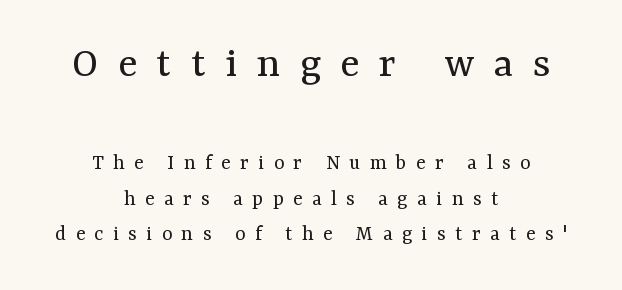
{"serif": "yes", "italic": "no", "bold": "no", "weight": "regular", "width": "normal", "stroke_contrast": "medium", "x_height": "medium", "monospaced": "no", "underline": "no", "align": "center", "line_spacing": "normal", "line_spacing_ratio": 1.62, "letter_spacing": "wide", "letter_spacing_em": 0.43, "larger_block": "first", "size_ratio": 2.05, "glyph_px": 45}
